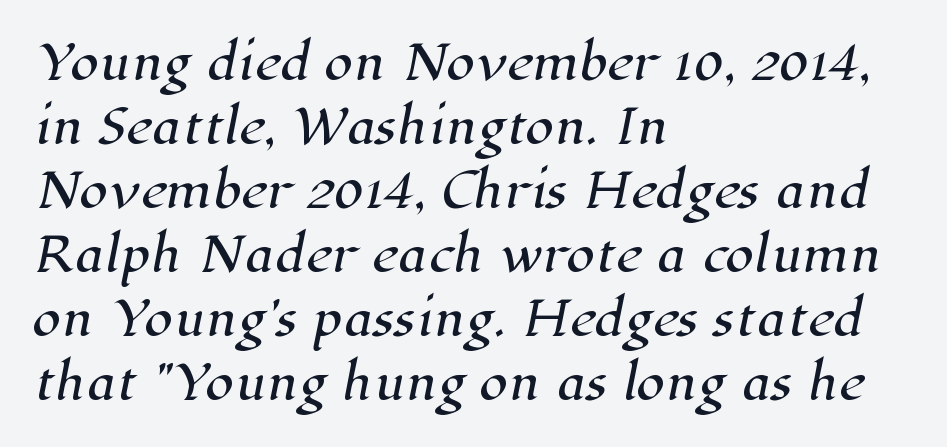
Q: Is the typeface a serif or a sans-serif typeface? A: Serif.
Q: Is the text underlined? A: No.
Q: How is the paragraph aligned? A: Left-aligned.
Q: Is the spacing between letters normal or unusually wide? A: Normal.
Q: Is the spacing between lines tight, normal or loose? A: Normal.
Q: Width (condensed, normal, or wide)? A: Normal.
Q: Stroke contrast? A: High.
Q: x-height? A: Medium.
Q: Monospaced? A: No.
